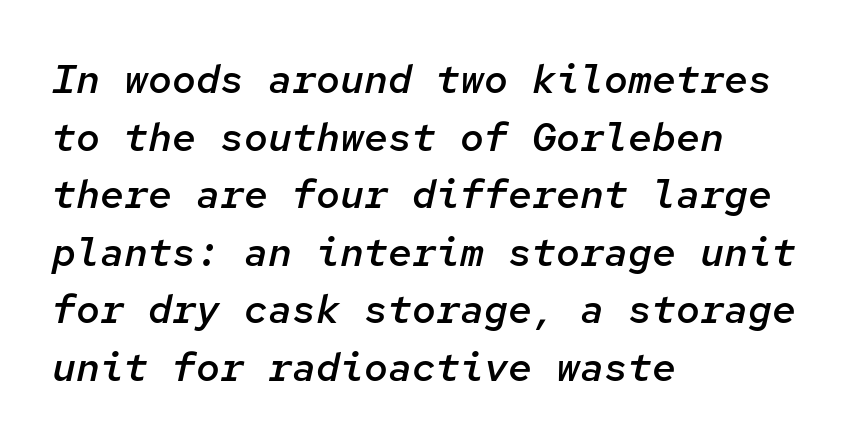
{"italic": "yes", "lean": "right", "slant_degrees": 12, "bold": "semi", "weight": "semibold", "width": "normal", "stroke_contrast": "low", "x_height": "medium", "monospaced": "yes", "underline": "no", "align": "left", "line_spacing": "normal", "line_spacing_ratio": 1.44, "letter_spacing": "normal", "letter_spacing_em": 0.0, "glyph_px": 40}
